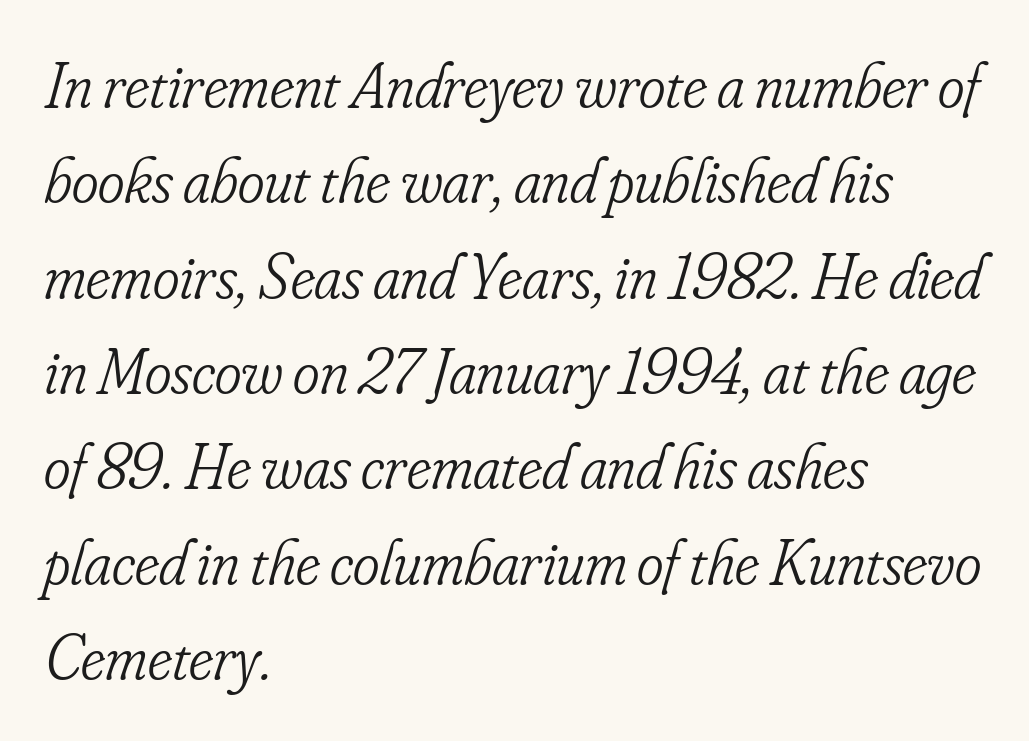
The glyphs are unaccompanied by any horizontal stroke below them. The letters sit at their default tracking, neither squeezed nor spread. Line spacing here is normal. The rendering applies a slant to the glyphs. The face used here is seriffed, in the tradition of book romans.
